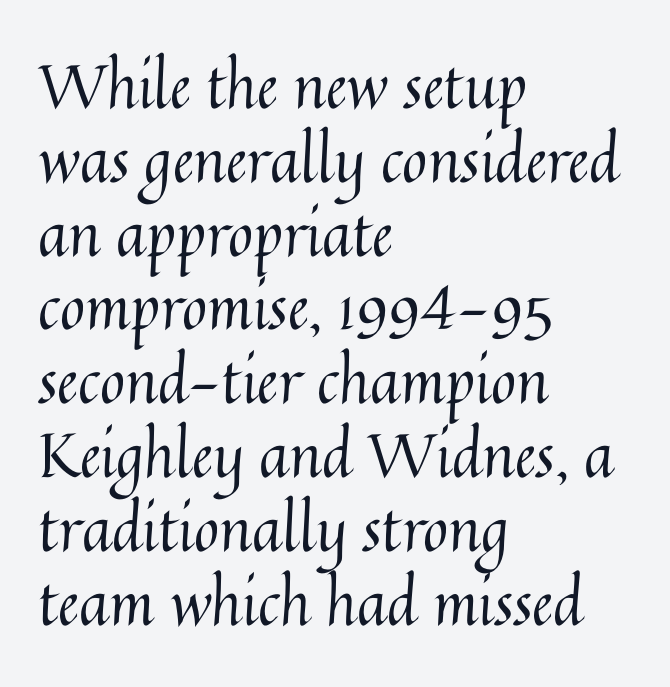
The image shows 61 px regular-weight type; set left-aligned, line spacing 1.21x, normal letter spacing, not underlined; medium stroke contrast and a medium x-height.
